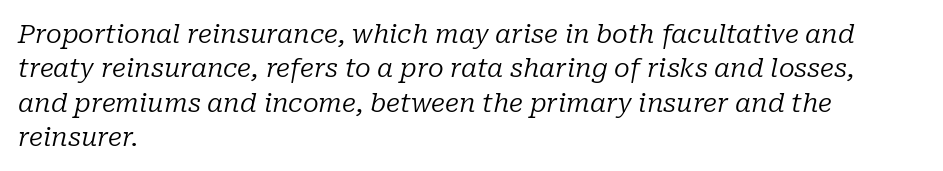
{"italic": "yes", "lean": "right", "slant_degrees": 10, "bold": "no", "underline": "no", "align": "left", "line_spacing": "normal", "line_spacing_ratio": 1.32, "letter_spacing": "normal", "letter_spacing_em": 0.0, "glyph_px": 26}
